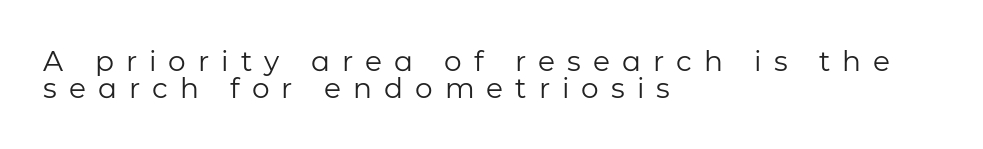
The image shows 28 px regular-weight sans-serif type, upright; set left-aligned, tight line spacing (0.96x), unusually wide letter spacing (+0.43 em), not underlined; low stroke contrast and a medium x-height.
